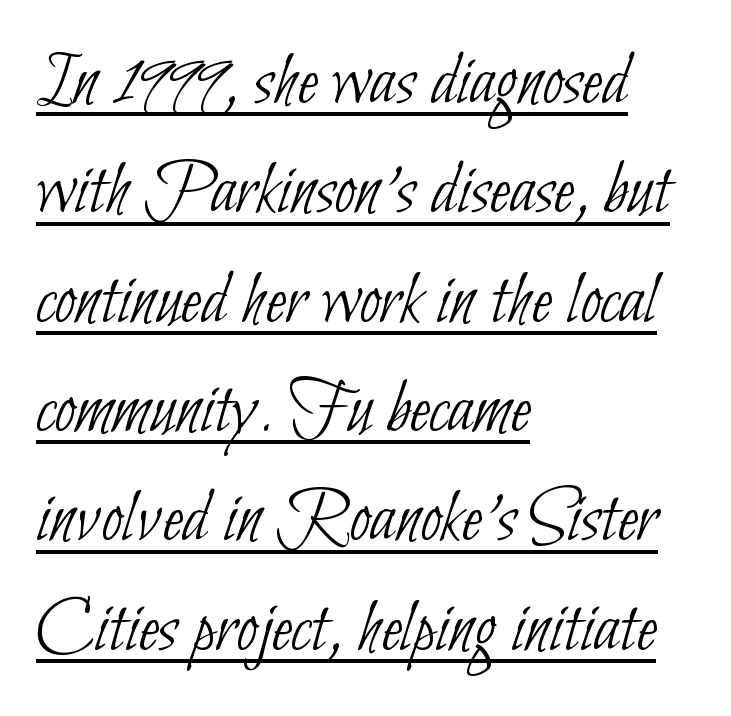
Q: Is the text bold? A: No.
Q: Is the typeface a serif or a sans-serif typeface? A: Sans-serif.
Q: Is the text underlined? A: Yes.
Q: How is the paragraph aligned? A: Left-aligned.
Q: Is the spacing between letters normal or unusually wide? A: Normal.
Q: Is the spacing between lines tight, normal or loose? A: Normal.
Q: Width (condensed, normal, or wide)? A: Condensed.
Q: Stroke contrast? A: Low.
Q: x-height? A: Small.
Q: Monospaced? A: No.
